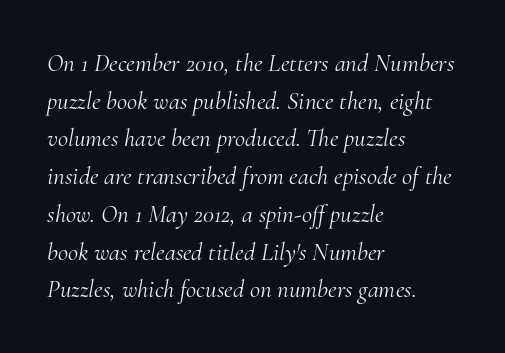
{"italic": "yes", "lean": "right", "slant_degrees": 10, "bold": "no", "underline": "no", "align": "left", "line_spacing": "normal", "line_spacing_ratio": 1.51, "letter_spacing": "normal", "letter_spacing_em": 0.0, "glyph_px": 25}
